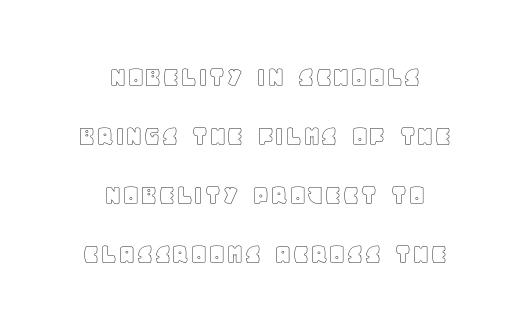
Q: Is the text italic (slanted)? A: No, it is upright.
Q: Is the text underlined? A: No.
Q: How is the paragraph aligned? A: Centered.
Q: Is the spacing between letters normal or unusually wide? A: Normal.
Q: Is the spacing between lines tight, normal or loose? A: Loose.
Q: Width (condensed, normal, or wide)? A: Normal.
Q: x-height? A: Large.
Q: Monospaced? A: No.
